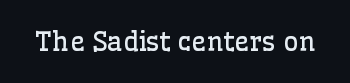
The image shows 26 px text type, upright; set normal letter spacing, not underlined.
